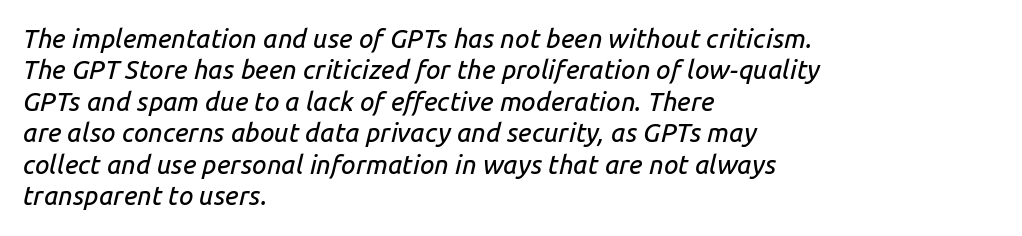
Q: Is the text italic (slanted)? A: Yes, it leans right by about 14 degrees.
Q: Is the text underlined? A: No.
Q: How is the paragraph aligned? A: Left-aligned.
Q: Is the spacing between letters normal or unusually wide? A: Normal.
